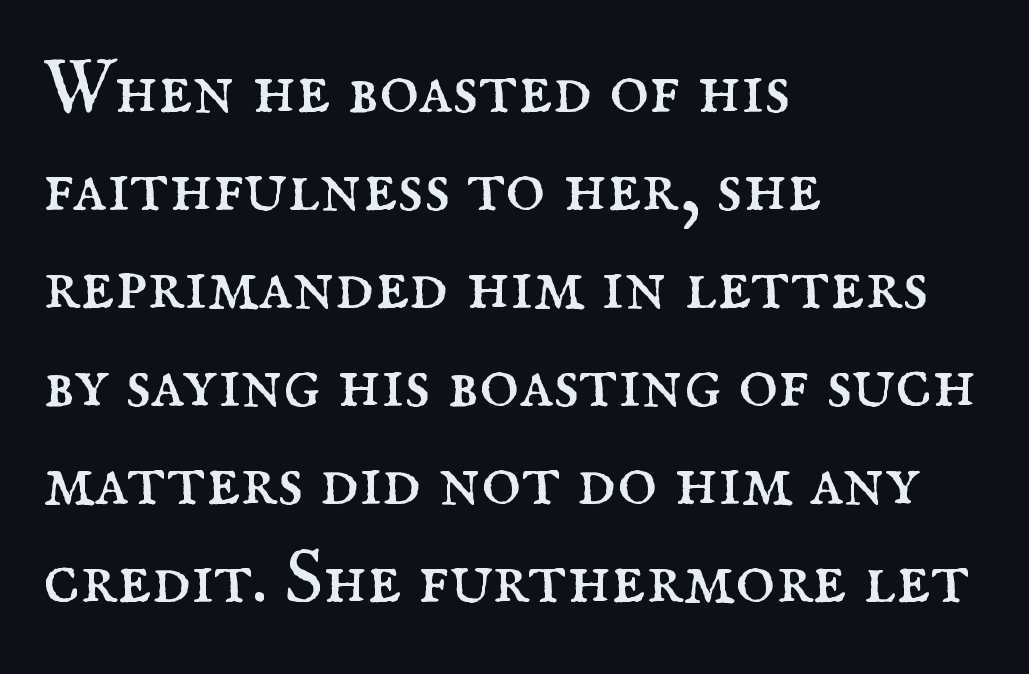
Anything drawn beneath the words? Only blank space. Spacing verdict: proportional, widths tailored to each character. The letters look calm and open, with moderate or lighter stems. Check where the strokes stop: tiny serifs finish them off. Layout note: lines flush left. How would I describe the line gaps? Plain and ordinary.
